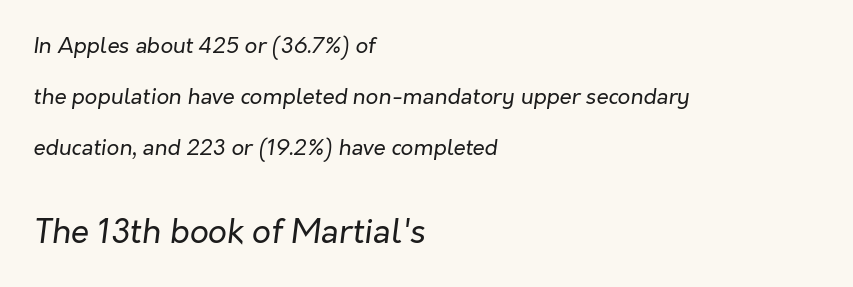
The image shows 33 px regular-weight type, italic (leaning right); set left-aligned, loose line spacing (2.32x), normal letter spacing, not underlined; the second (bottom) block is 1.5x larger; low stroke contrast and a medium x-height.
